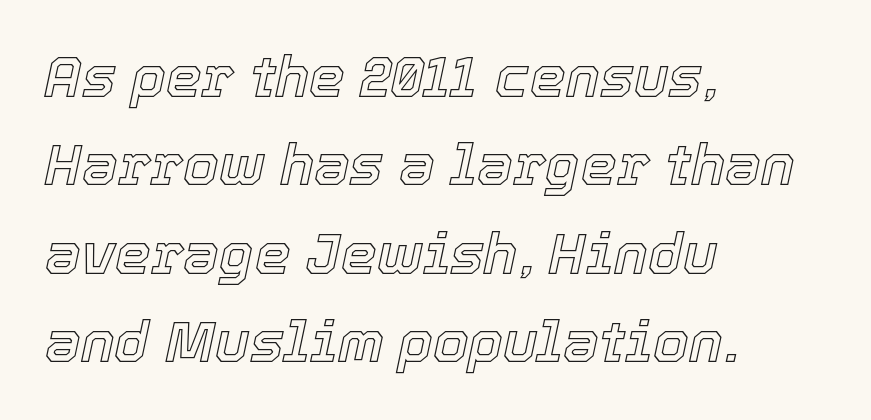
{"italic": "yes", "lean": "right", "slant_degrees": 12, "width": "normal", "x_height": "medium", "monospaced": "no", "underline": "no", "align": "left", "line_spacing": "normal", "line_spacing_ratio": 1.55, "letter_spacing": "normal", "letter_spacing_em": 0.0, "glyph_px": 57}
